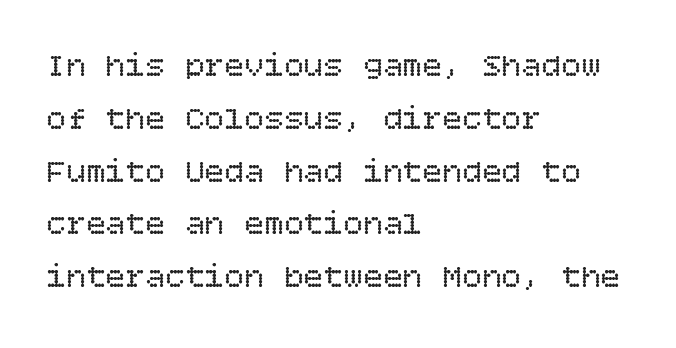
Q: Is the text bold? A: No.
Q: Is the text italic (slanted)? A: No, it is upright.
Q: Is the text underlined? A: No.
Q: How is the paragraph aligned? A: Left-aligned.
Q: Is the spacing between letters normal or unusually wide? A: Normal.
Q: Is the spacing between lines tight, normal or loose? A: Normal.
Q: Width (condensed, normal, or wide)? A: Normal.
Q: Stroke contrast? A: Low.
Q: x-height? A: Large.
